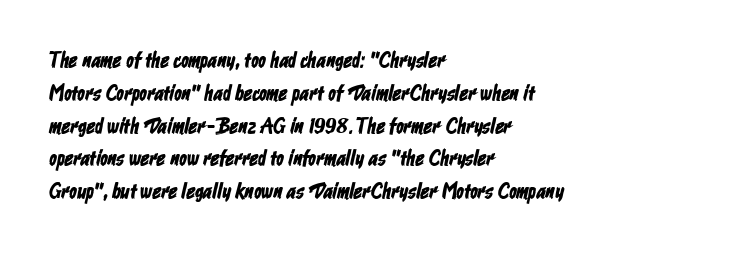
{"underline": "no", "align": "left", "line_spacing": "normal", "line_spacing_ratio": 1.49, "letter_spacing": "normal", "letter_spacing_em": 0.0, "glyph_px": 22}
